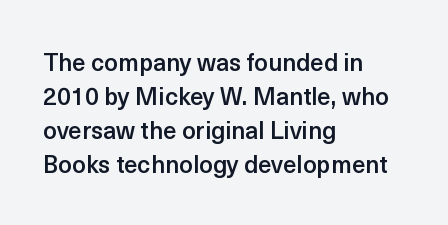
{"italic": "no", "bold": "semi", "underline": "no", "align": "left", "line_spacing": "normal", "line_spacing_ratio": 1.41, "letter_spacing": "normal", "letter_spacing_em": 0.0, "glyph_px": 24}
